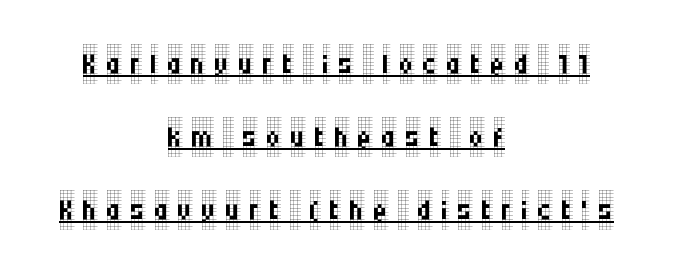
{"serif": "yes", "italic": "no", "bold": "no", "weight": "regular", "width": "condensed", "stroke_contrast": "low", "x_height": "large", "monospaced": "no", "underline": "yes", "align": "center", "line_spacing_ratio": 1.83, "letter_spacing": "wide", "letter_spacing_em": 0.23, "glyph_px": 40}
